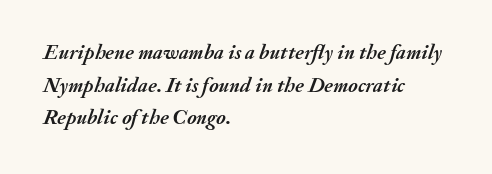
The image shows 21 px bold type, italic (leaning right); set left-aligned, normal line spacing (1.55x), normal letter spacing, not underlined.
